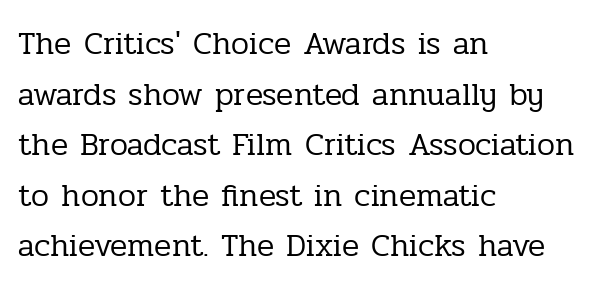
{"serif": "yes", "italic": "no", "bold": "no", "weight": "regular", "width": "normal", "stroke_contrast": "low", "x_height": "medium", "monospaced": "no", "underline": "no", "align": "left", "line_spacing": "normal", "line_spacing_ratio": 1.58, "letter_spacing": "normal", "letter_spacing_em": 0.0, "glyph_px": 32}
